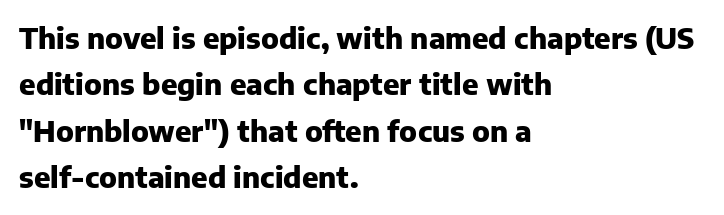
Q: Is the text bold? A: Yes.
Q: Is the text italic (slanted)? A: No, it is upright.
Q: Is the typeface a serif or a sans-serif typeface? A: Sans-serif.
Q: Is the text underlined? A: No.
Q: How is the paragraph aligned? A: Left-aligned.
Q: Is the spacing between letters normal or unusually wide? A: Normal.
Q: Is the spacing between lines tight, normal or loose? A: Normal.
Q: Width (condensed, normal, or wide)? A: Normal.
Q: Stroke contrast? A: Low.
Q: x-height? A: Medium.
Q: Monospaced? A: No.
